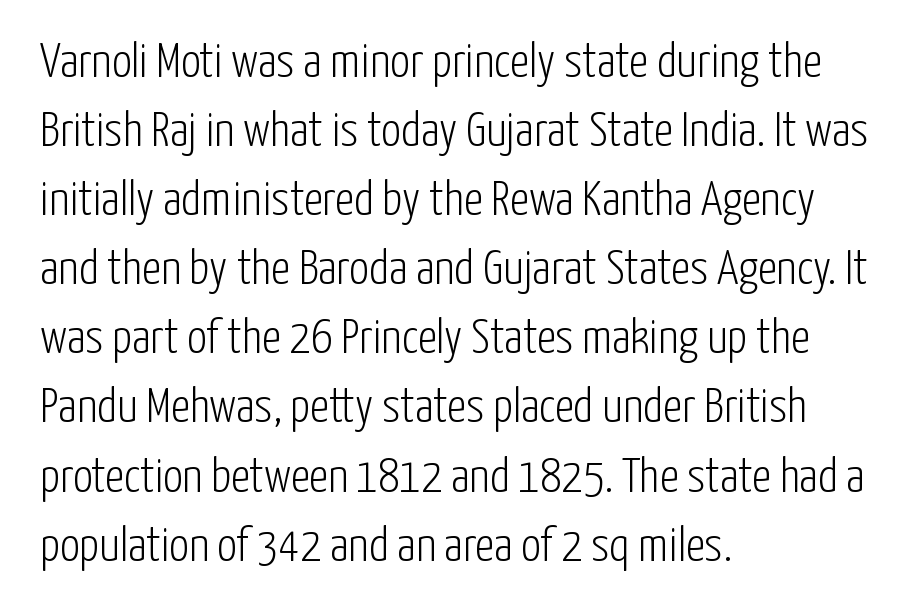
{"serif": "no", "italic": "no", "bold": "no", "weight": "light", "width": "condensed", "stroke_contrast": "low", "x_height": "medium", "monospaced": "no", "underline": "no", "align": "left", "line_spacing": "normal", "line_spacing_ratio": 1.41, "letter_spacing": "normal", "letter_spacing_em": 0.0, "glyph_px": 49}
